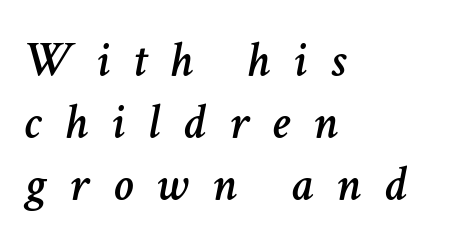
Does the lettering tilt? It does — this is italic. Which margin do the lines hug? The left one — the right edge is uneven. Glyph-to-glyph distance is far greater than everyday printed text. The words here are not underlined. Here the designer chose a conventional face with non-uniform glyph widths.
